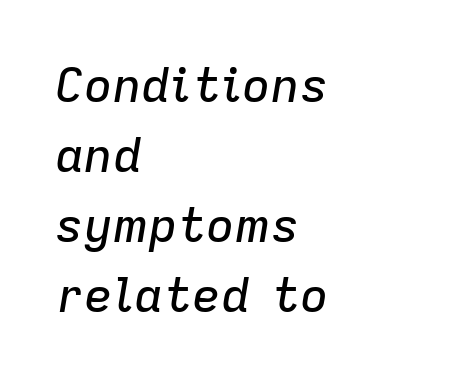
The image shows 48 px text type, italic (leaning right); set left-aligned, normal line spacing (1.46x), normal letter spacing, not underlined; low stroke contrast and a medium x-height.
